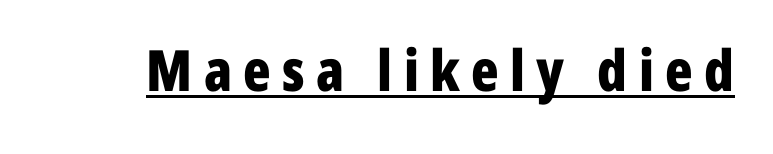
The typesetter has applied underlining to the passage shown. Is this a fixed-width face? No — the glyphs have proportional, varying widths. Grotesque or geometric, the face here clearly has no serifs. The face used here has the dense, thick strokes of a bold. Here the glyphs are tracked loosely, breaking word shapes into spaced letters.
